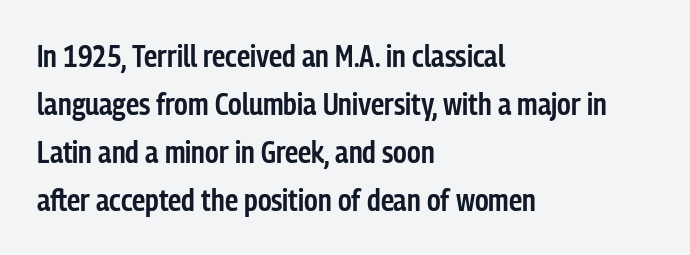
The image shows 30 px semibold, condensed sans-serif type, upright; set left-aligned, normal line spacing (1.6x), normal letter spacing, not underlined; low stroke contrast and a medium x-height.
